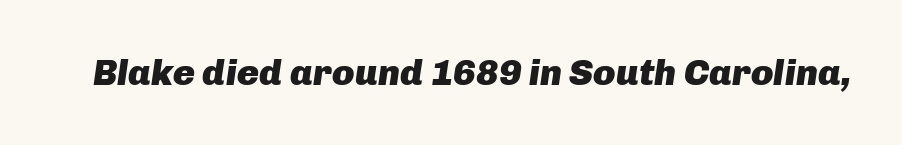
The image shows 37 px heavy type, italic (leaning right); set normal letter spacing, not underlined; low stroke contrast and a medium x-height.
